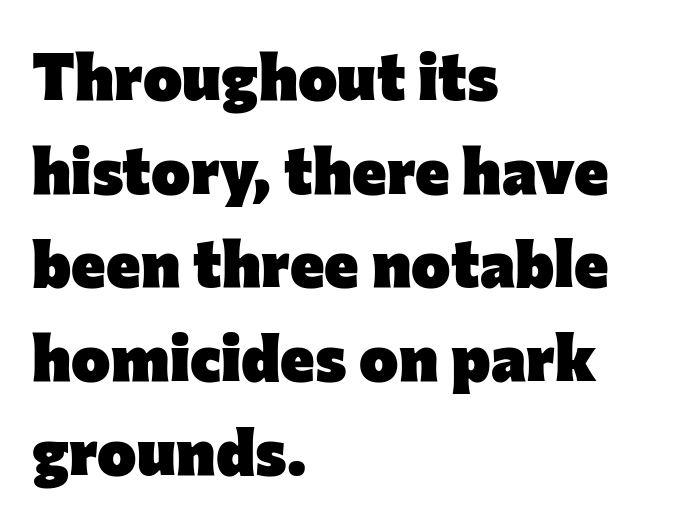
Q: Is the text bold? A: Yes.
Q: Is the text italic (slanted)? A: No, it is upright.
Q: Is the typeface a serif or a sans-serif typeface? A: Sans-serif.
Q: Is the text underlined? A: No.
Q: How is the paragraph aligned? A: Left-aligned.
Q: Is the spacing between letters normal or unusually wide? A: Normal.
Q: Is the spacing between lines tight, normal or loose? A: Normal.
Q: Width (condensed, normal, or wide)? A: Normal.
Q: Stroke contrast? A: Low.
Q: x-height? A: Medium.
Q: Monospaced? A: No.
